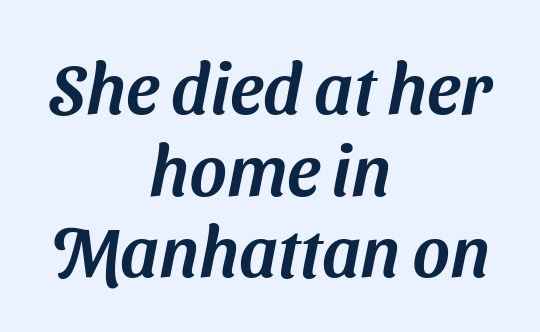
The image shows 71 px sans-serif type; set centered, tight line spacing (1.15x), normal letter spacing, not underlined; medium stroke contrast and a medium x-height.
